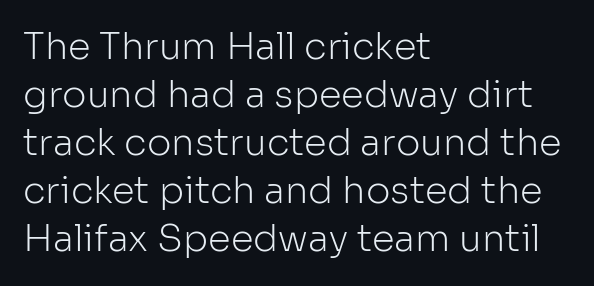
{"serif": "no", "italic": "no", "bold": "no", "weight": "light", "width": "normal", "stroke_contrast": "low", "x_height": "medium", "monospaced": "no", "underline": "no", "align": "left", "line_spacing": "normal", "line_spacing_ratio": 1.3, "letter_spacing": "normal", "letter_spacing_em": 0.0, "glyph_px": 37}
